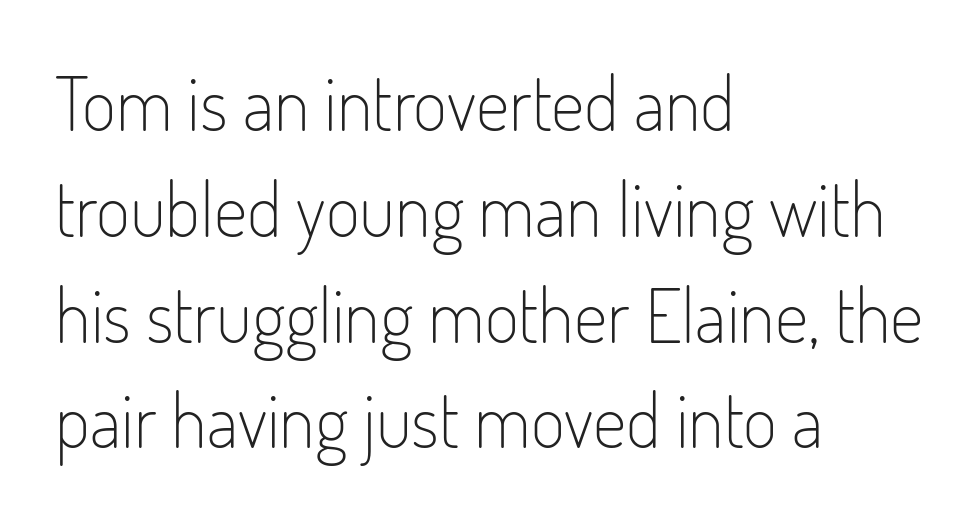
{"serif": "no", "italic": "no", "bold": "no", "weight": "light", "width": "condensed", "stroke_contrast": "low", "x_height": "small", "monospaced": "no", "underline": "no", "align": "left", "line_spacing": "normal", "line_spacing_ratio": 1.43, "letter_spacing": "normal", "letter_spacing_em": 0.0, "glyph_px": 74}
